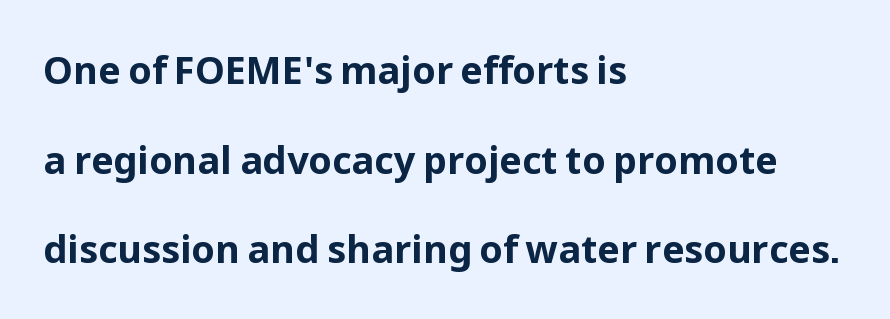
Q: Is the text bold? A: Yes.
Q: Is the text italic (slanted)? A: No, it is upright.
Q: Is the typeface a serif or a sans-serif typeface? A: Sans-serif.
Q: Is the text underlined? A: No.
Q: How is the paragraph aligned? A: Left-aligned.
Q: Is the spacing between letters normal or unusually wide? A: Normal.
Q: Is the spacing between lines tight, normal or loose? A: Loose.
Q: Width (condensed, normal, or wide)? A: Normal.
Q: Stroke contrast? A: Low.
Q: x-height? A: Medium.
Q: Monospaced? A: No.
